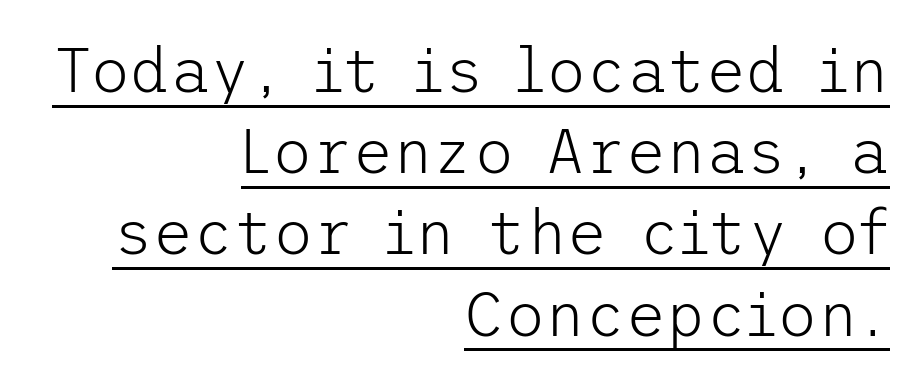
{"serif": "no", "italic": "no", "bold": "no", "weight": "light", "width": "normal", "stroke_contrast": "low", "x_height": "medium", "underline": "yes", "align": "right", "line_spacing": "normal", "line_spacing_ratio": 1.31, "letter_spacing": "normal", "letter_spacing_em": 0.0, "glyph_px": 62}
